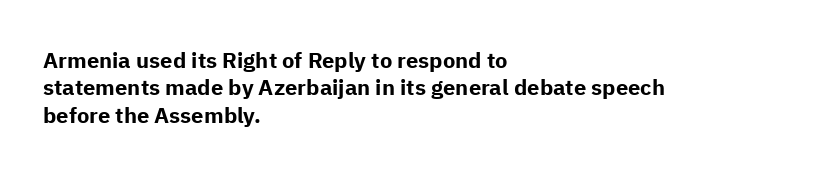
{"italic": "no", "bold": "yes", "underline": "no", "align": "left", "line_spacing_ratio": 1.24, "letter_spacing": "normal", "letter_spacing_em": 0.0, "glyph_px": 22}
